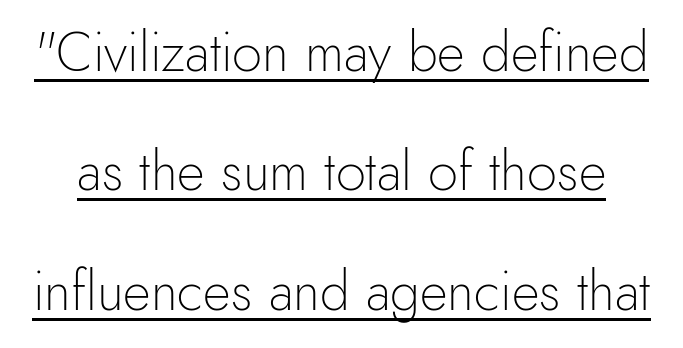
Q: Is the text bold? A: No.
Q: Is the text italic (slanted)? A: No, it is upright.
Q: Is the typeface a serif or a sans-serif typeface? A: Sans-serif.
Q: Is the text underlined? A: Yes.
Q: Is the spacing between letters normal or unusually wide? A: Normal.
Q: Is the spacing between lines tight, normal or loose? A: Loose.
Q: Width (condensed, normal, or wide)? A: Normal.
Q: x-height? A: Small.
Q: Monospaced? A: No.
